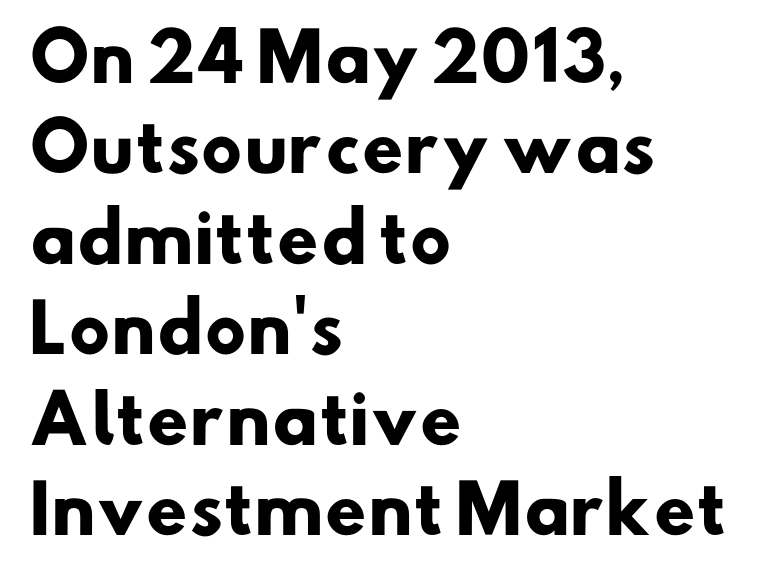
The image shows 66 px heavy sans-serif type; set left-aligned, normal line spacing (1.37x), normal letter spacing, not underlined; low stroke contrast and a small x-height.
